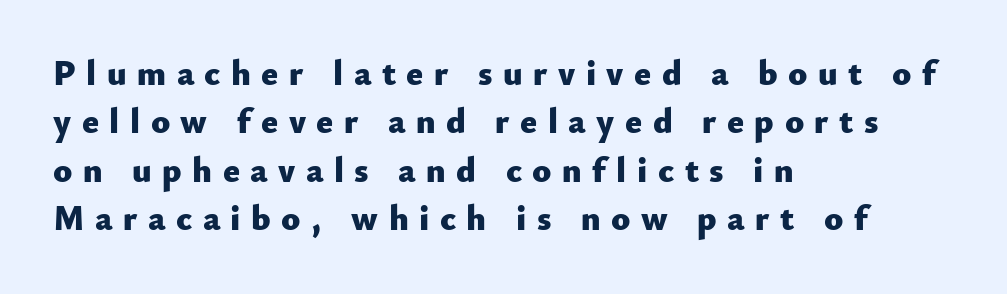
{"serif": "no", "italic": "no", "bold": "yes", "weight": "heavy", "width": "normal", "stroke_contrast": "low", "x_height": "small", "monospaced": "no", "underline": "no", "align": "left", "line_spacing": "normal", "line_spacing_ratio": 1.38, "letter_spacing": "wide", "letter_spacing_em": 0.3, "glyph_px": 35}
